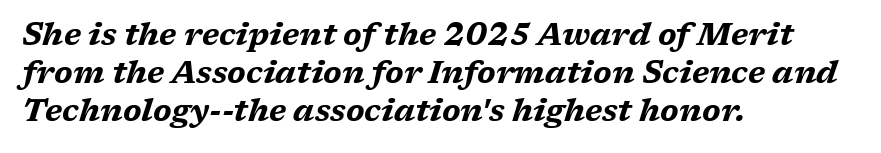
Q: Is the text bold? A: Yes.
Q: Is the text italic (slanted)? A: Yes, it leans right by about 17 degrees.
Q: Is the text underlined? A: No.
Q: How is the paragraph aligned? A: Left-aligned.
Q: Is the spacing between letters normal or unusually wide? A: Normal.
Q: Width (condensed, normal, or wide)? A: Wide.
Q: Stroke contrast? A: Medium.
Q: x-height? A: Medium.
Q: Monospaced? A: No.
